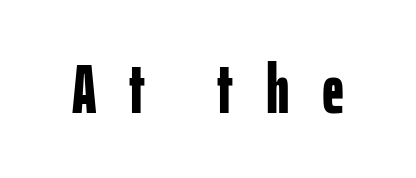
The image shows 69 px bold, condensed sans-serif type, upright; set unusually wide letter spacing (+0.47 em), not underlined; low stroke contrast and a medium x-height.
